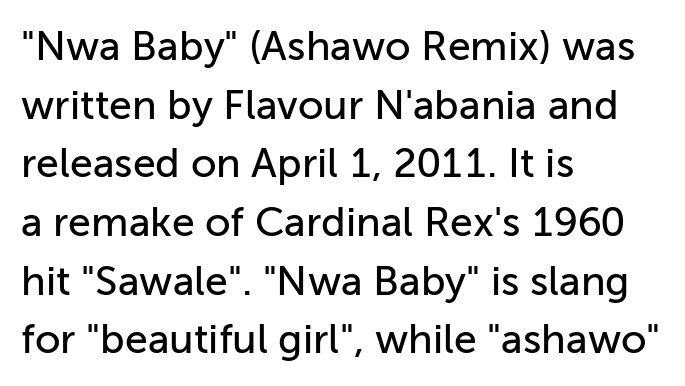
{"serif": "no", "italic": "no", "width": "normal", "stroke_contrast": "low", "x_height": "medium", "monospaced": "no", "underline": "no", "align": "left", "line_spacing": "normal", "line_spacing_ratio": 1.43, "letter_spacing": "normal", "letter_spacing_em": 0.0, "glyph_px": 41}
